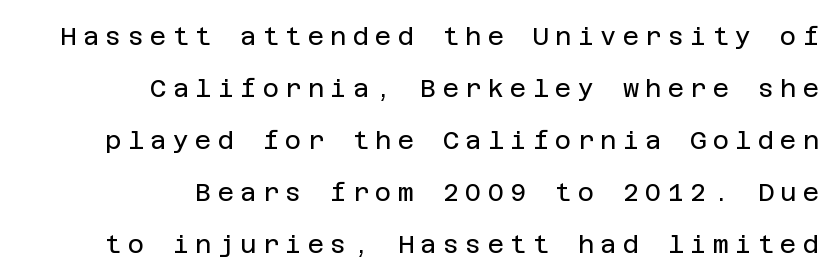
The image shows 25 px text type, upright; set right-aligned, loose line spacing (2.08x), unusually wide letter spacing (+0.25 em), not underlined.
